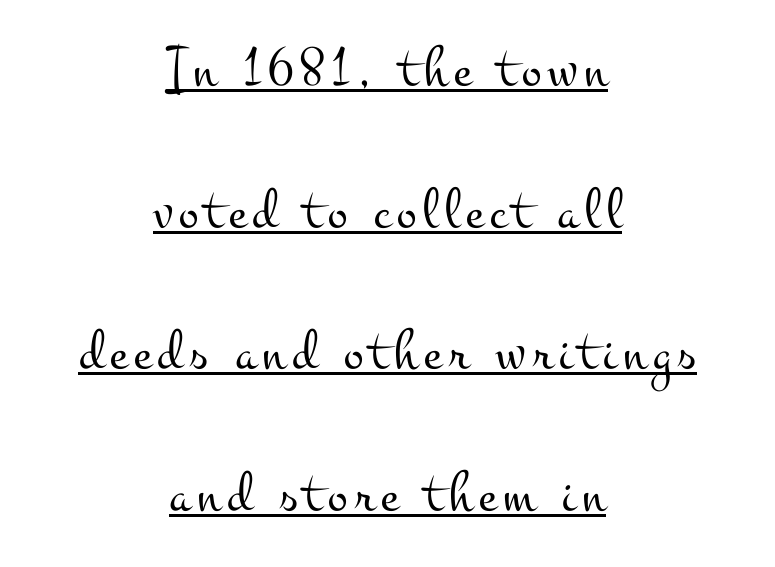
The image shows 59 px light, wide serif type; set centered, loose line spacing (2.4x), underlined; medium stroke contrast and a small x-height.
